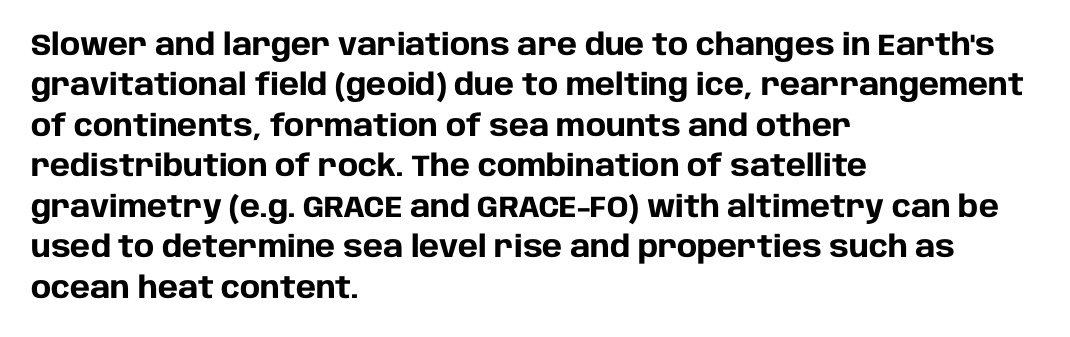
The image shows 30 px heavy sans-serif type, upright; set left-aligned, normal line spacing (1.35x), normal letter spacing, not underlined; low stroke contrast and a large x-height.
